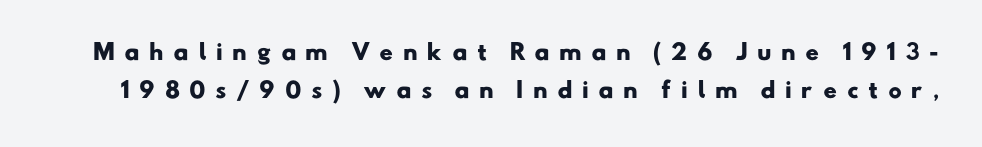
{"bold": "yes", "underline": "no", "line_spacing_ratio": 1.83, "letter_spacing": "wide", "letter_spacing_em": 0.45, "glyph_px": 21}
